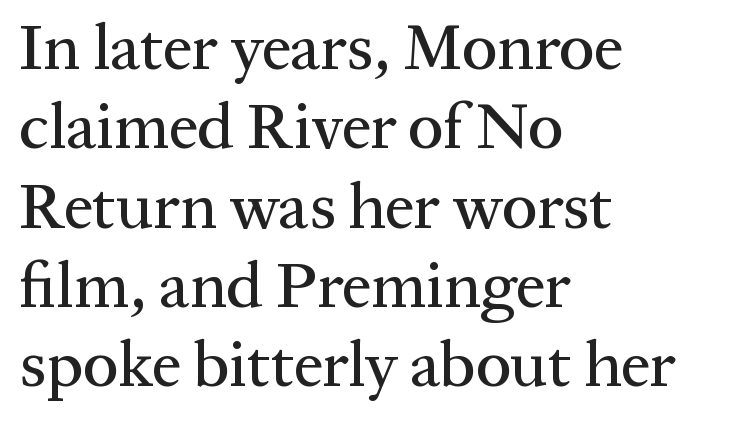
{"serif": "yes", "italic": "no", "width": "normal", "stroke_contrast": "medium", "x_height": "medium", "monospaced": "no", "underline": "no", "align": "left", "line_spacing_ratio": 1.22, "letter_spacing": "normal", "letter_spacing_em": 0.0, "glyph_px": 65}
